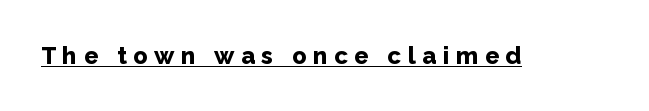
The image shows 24 px bold type, upright; set unusually wide letter spacing (+0.27 em), underlined.
